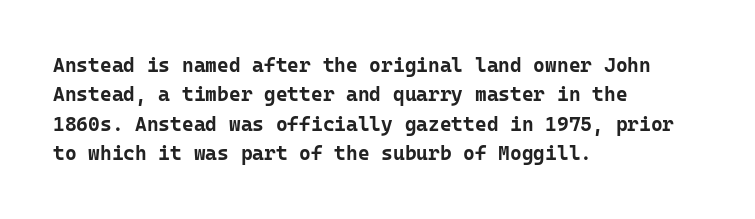
Q: Is the text bold? A: Yes.
Q: Is the text italic (slanted)? A: No, it is upright.
Q: Is the text underlined? A: No.
Q: How is the paragraph aligned? A: Left-aligned.
Q: Is the spacing between letters normal or unusually wide? A: Normal.
Q: Is the spacing between lines tight, normal or loose? A: Normal.
